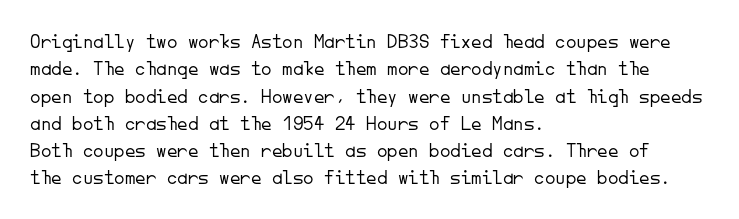
The image shows 21 px text type, upright; set left-aligned, normal line spacing (1.3x), normal letter spacing, not underlined.
